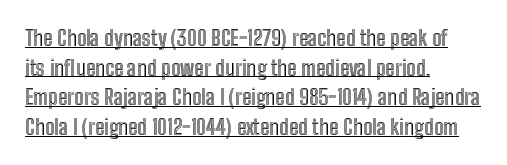
Left-aligned paragraph, ragged on the right. It's the straight-up-and-down kind of type. Does a line run under the words? Yes, clearly. Compared with typical body copy, the letter spacing here is the same.
